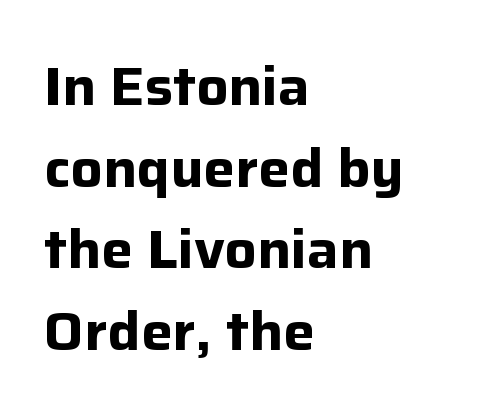
Q: Is the text bold? A: Yes.
Q: Is the text italic (slanted)? A: No, it is upright.
Q: Is the typeface a serif or a sans-serif typeface? A: Sans-serif.
Q: Is the text underlined? A: No.
Q: How is the paragraph aligned? A: Left-aligned.
Q: Is the spacing between letters normal or unusually wide? A: Normal.
Q: Is the spacing between lines tight, normal or loose? A: Normal.
Q: Width (condensed, normal, or wide)? A: Normal.
Q: Stroke contrast? A: Low.
Q: x-height? A: Medium.
Q: Monospaced? A: No.
